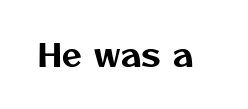
{"serif": "no", "width": "normal", "stroke_contrast": "medium", "x_height": "medium", "monospaced": "no", "underline": "no", "letter_spacing": "normal", "letter_spacing_em": 0.0, "glyph_px": 32}
